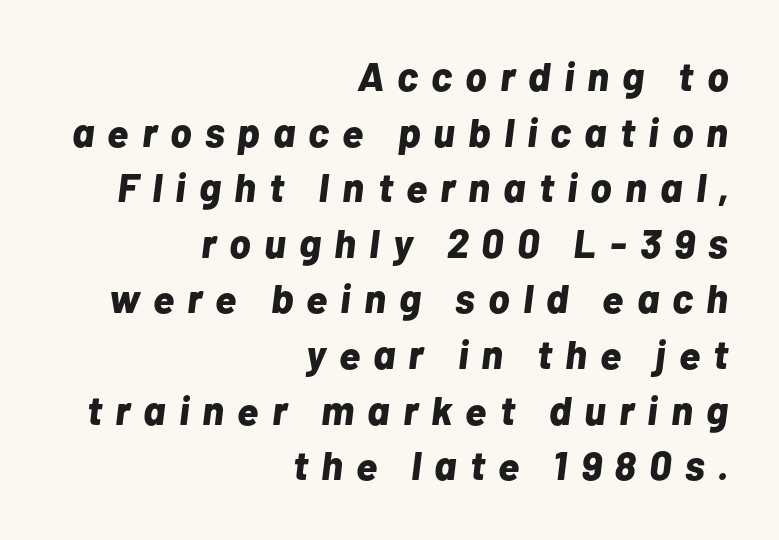
Q: Is the text bold? A: Yes.
Q: Is the text italic (slanted)? A: Yes, it leans right by about 7 degrees.
Q: Is the text underlined? A: No.
Q: How is the paragraph aligned? A: Right-aligned.
Q: Is the spacing between letters normal or unusually wide? A: Unusually wide.
Q: Is the spacing between lines tight, normal or loose? A: Normal.
Q: Width (condensed, normal, or wide)? A: Normal.
Q: Stroke contrast? A: Low.
Q: x-height? A: Medium.
Q: Monospaced? A: No.
